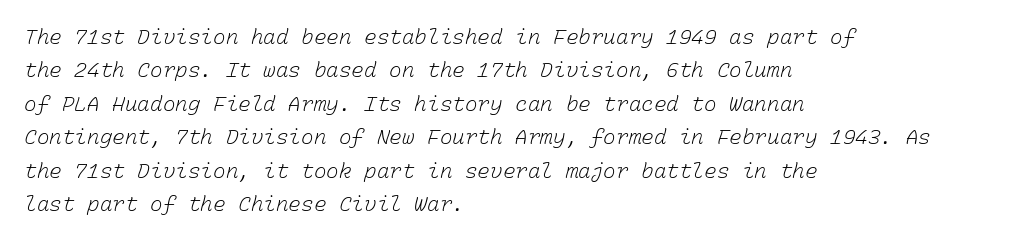
{"bold": "no", "underline": "no", "align": "left", "line_spacing": "normal", "line_spacing_ratio": 1.59, "letter_spacing": "normal", "letter_spacing_em": 0.0, "glyph_px": 21}
